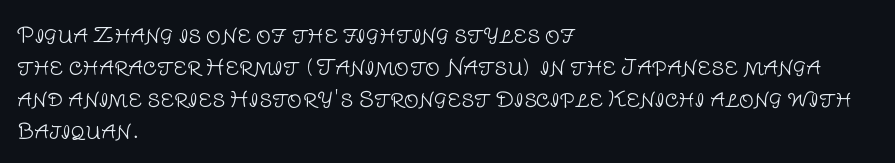
Q: Is the text bold? A: No.
Q: Is the text italic (slanted)? A: Yes.
Q: Is the text underlined? A: No.
Q: How is the paragraph aligned? A: Left-aligned.
Q: Is the spacing between letters normal or unusually wide? A: Normal.
Q: Is the spacing between lines tight, normal or loose? A: Normal.
